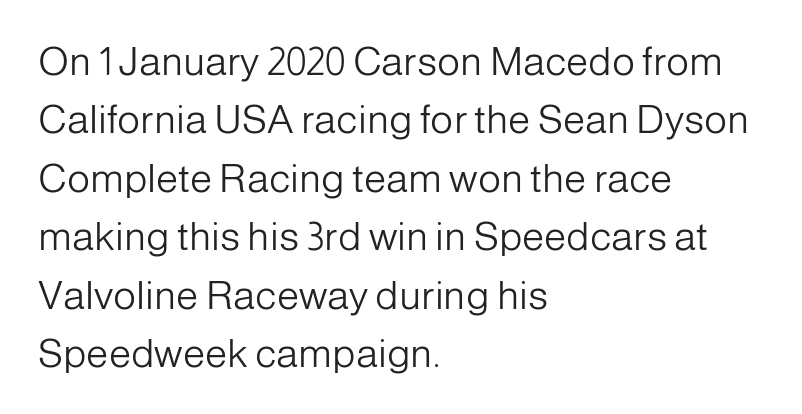
{"serif": "no", "italic": "no", "bold": "no", "weight": "light", "width": "normal", "stroke_contrast": "low", "x_height": "medium", "monospaced": "no", "underline": "no", "align": "left", "line_spacing": "normal", "line_spacing_ratio": 1.46, "letter_spacing": "normal", "letter_spacing_em": 0.0, "glyph_px": 40}
